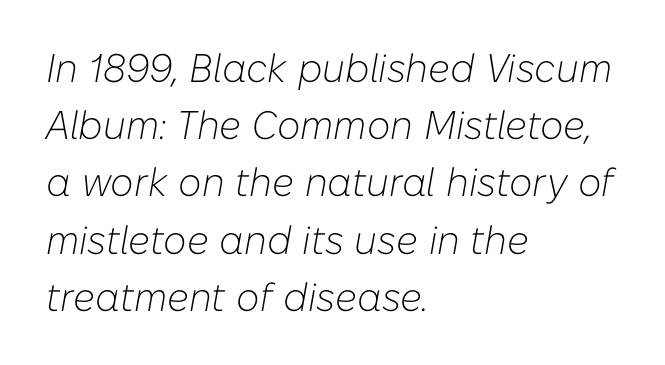
{"italic": "yes", "lean": "right", "slant_degrees": 10, "bold": "no", "weight": "light", "width": "normal", "stroke_contrast": "low", "x_height": "medium", "monospaced": "no", "underline": "no", "align": "left", "line_spacing": "normal", "line_spacing_ratio": 1.43, "letter_spacing": "normal", "letter_spacing_em": 0.0, "glyph_px": 40}
